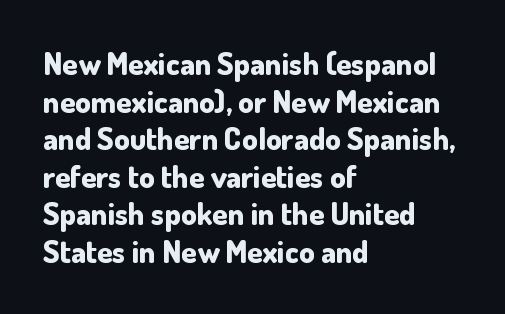
{"serif": "no", "italic": "no", "bold": "yes", "weight": "bold", "width": "normal", "stroke_contrast": "low", "x_height": "small", "monospaced": "no", "underline": "no", "align": "left", "line_spacing_ratio": 1.21, "letter_spacing": "normal", "letter_spacing_em": 0.0, "glyph_px": 31}
